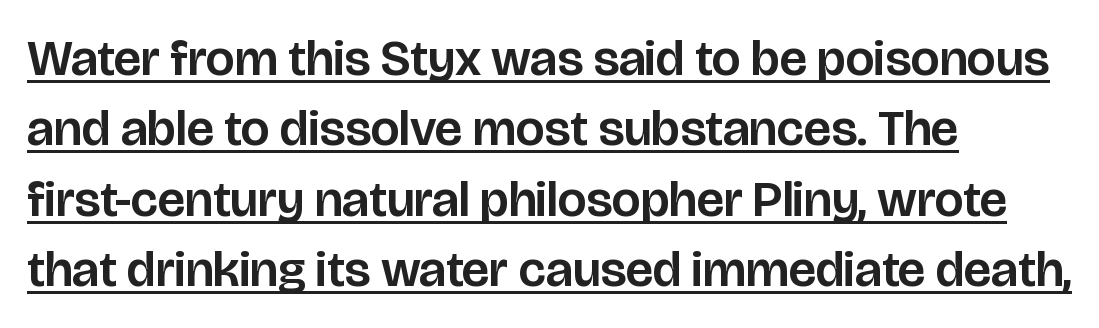
Q: Is the text italic (slanted)? A: No, it is upright.
Q: Is the typeface a serif or a sans-serif typeface? A: Sans-serif.
Q: Is the text underlined? A: Yes.
Q: How is the paragraph aligned? A: Left-aligned.
Q: Is the spacing between letters normal or unusually wide? A: Normal.
Q: Is the spacing between lines tight, normal or loose? A: Normal.
Q: Width (condensed, normal, or wide)? A: Normal.
Q: Stroke contrast? A: Low.
Q: x-height? A: Large.
Q: Monospaced? A: No.
